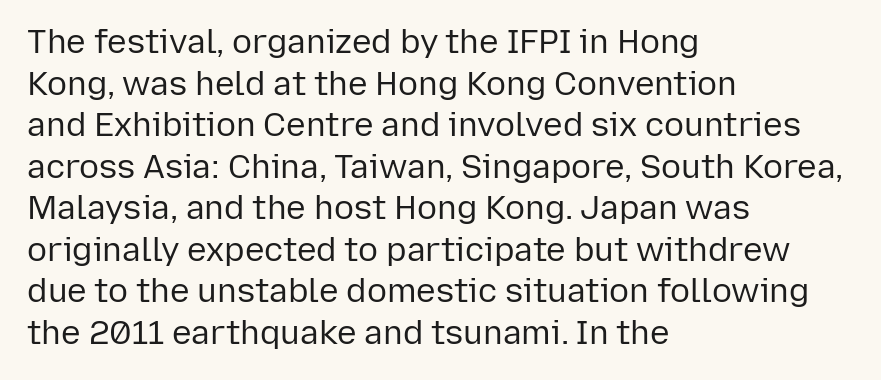
The image shows 33 px regular-weight sans-serif type, upright; set left-aligned, normal line spacing (1.26x), normal letter spacing, not underlined; low stroke contrast and a medium x-height.
